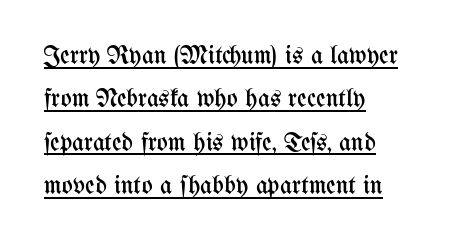
These lines sit exactly where default settings would place them. This rendering uses left alignment, leaving the right contour irregular. The face looks like a standard text weight, possibly lighter. The passage shown has conventional tracking throughout. A roman cut, with each character standing at attention.
